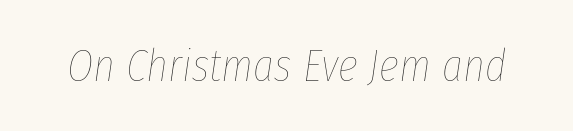
Q: Is the text bold? A: No.
Q: Is the text italic (slanted)? A: Yes, it leans right by about 8 degrees.
Q: Is the text underlined? A: No.
Q: Is the spacing between letters normal or unusually wide? A: Normal.
Q: Width (condensed, normal, or wide)? A: Condensed.
Q: Stroke contrast? A: Low.
Q: x-height? A: Medium.
Q: Monospaced? A: No.
